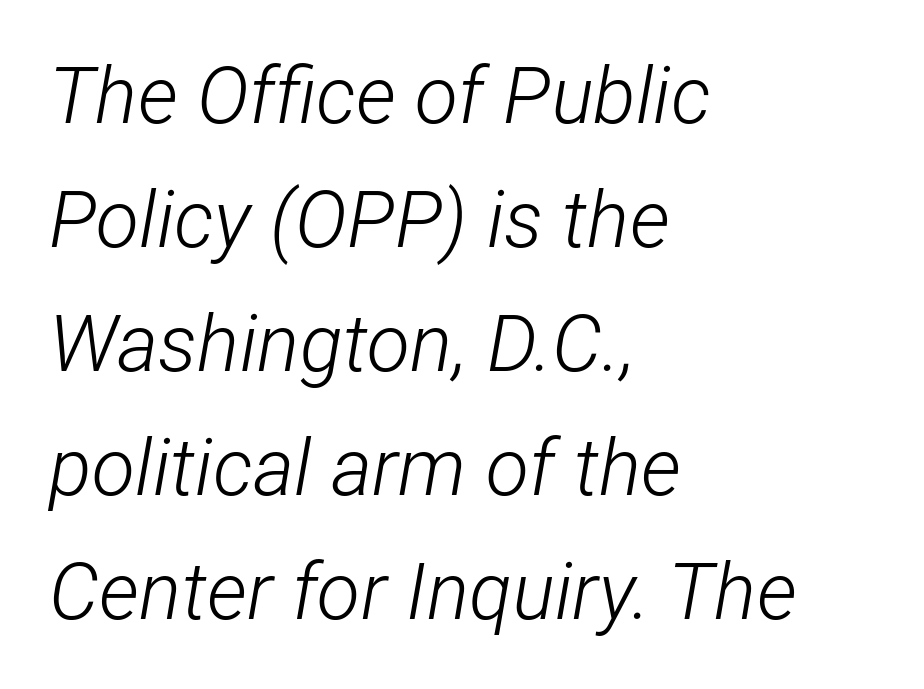
{"italic": "yes", "lean": "right", "slant_degrees": 12, "bold": "no", "weight": "light", "width": "condensed", "stroke_contrast": "low", "x_height": "medium", "monospaced": "no", "underline": "no", "align": "left", "line_spacing": "normal", "line_spacing_ratio": 1.57, "letter_spacing": "normal", "letter_spacing_em": 0.0, "glyph_px": 79}
